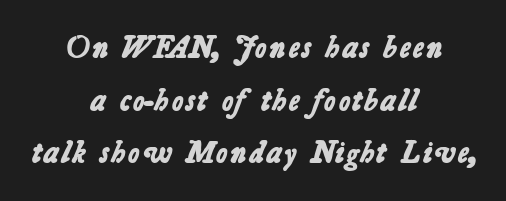
The image shows 31 px bold sans-serif type; set centered, normal line spacing (1.7x), normal letter spacing, not underlined; low stroke contrast and a medium x-height.
